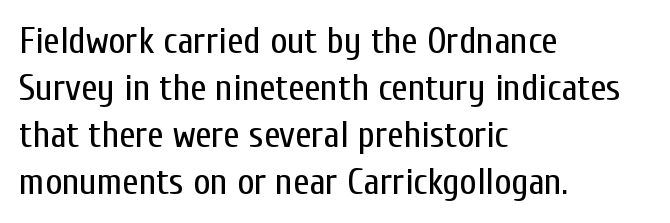
The image shows 37 px regular-weight, condensed sans-serif type, upright; set left-aligned, normal line spacing (1.27x), normal letter spacing, not underlined; low stroke contrast and a medium x-height.
